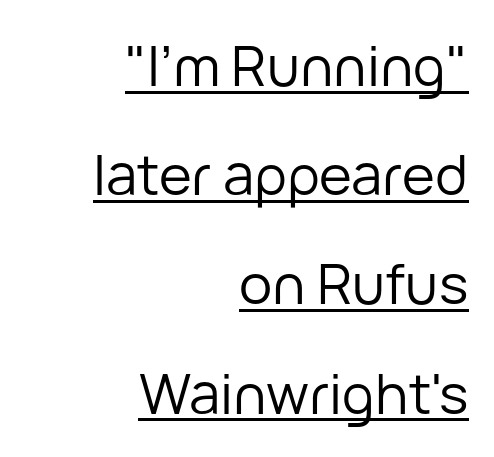
{"serif": "no", "italic": "no", "bold": "no", "weight": "regular", "width": "normal", "stroke_contrast": "low", "x_height": "medium", "monospaced": "no", "underline": "yes", "align": "right", "line_spacing": "loose", "line_spacing_ratio": 1.95, "letter_spacing": "normal", "letter_spacing_em": 0.0, "glyph_px": 56}
